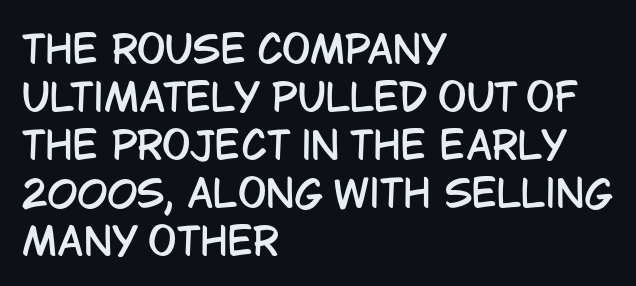
Every stem runs plumb, perpendicular to the baseline. Line spacing here is normal. These lines are set flush left with a ragged right edge. The passage shown is typed in a proportional face where columns would drift. Nobody touched the tracking dial on this one. The strip under each line holds only bare page.
